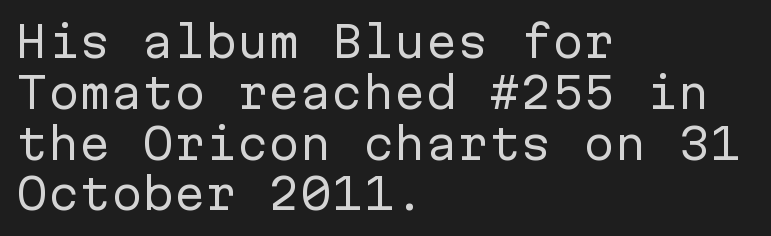
Q: Is the text bold? A: No.
Q: Is the text italic (slanted)? A: No, it is upright.
Q: Is the typeface a serif or a sans-serif typeface? A: Sans-serif.
Q: Is the text underlined? A: No.
Q: How is the paragraph aligned? A: Left-aligned.
Q: Is the spacing between letters normal or unusually wide? A: Normal.
Q: Width (condensed, normal, or wide)? A: Normal.
Q: Stroke contrast? A: Low.
Q: x-height? A: Medium.
Q: Monospaced? A: Yes.
